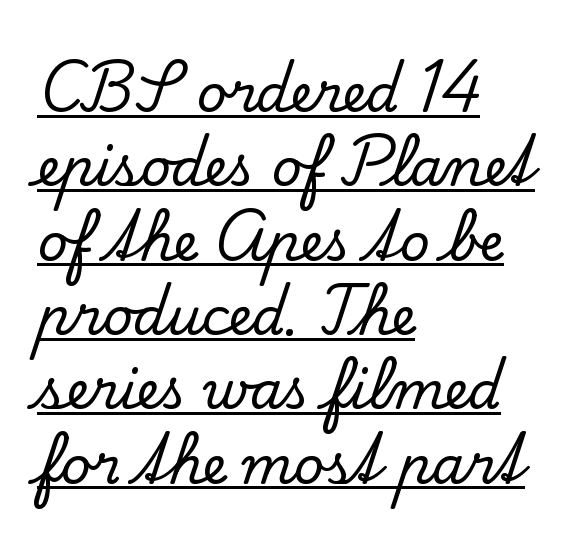
Q: Is the text italic (slanted)? A: Yes.
Q: Is the typeface a serif or a sans-serif typeface? A: Serif.
Q: Is the text underlined? A: Yes.
Q: How is the paragraph aligned? A: Left-aligned.
Q: Is the spacing between letters normal or unusually wide? A: Normal.
Q: Is the spacing between lines tight, normal or loose? A: Normal.
Q: Width (condensed, normal, or wide)? A: Normal.
Q: Stroke contrast? A: Low.
Q: x-height? A: Small.
Q: Monospaced? A: No.
